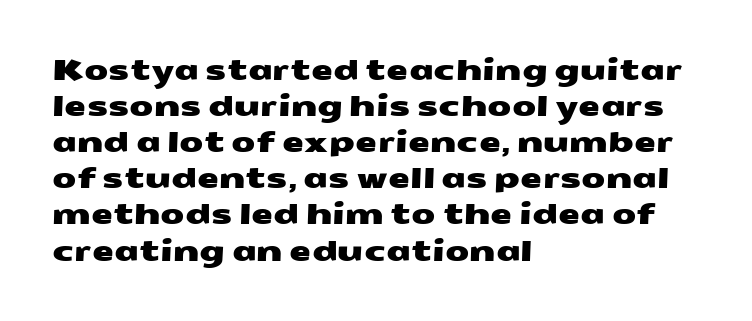
This rendering features lettering with no underline. This rendering leaves character spacing at its baseline value. A student would call this left alignment; a typographer would say flush left, rag right. Character widths vary here, with narrow letters taking less room than wide ones. Each new line begins a customary step beneath the previous one.
